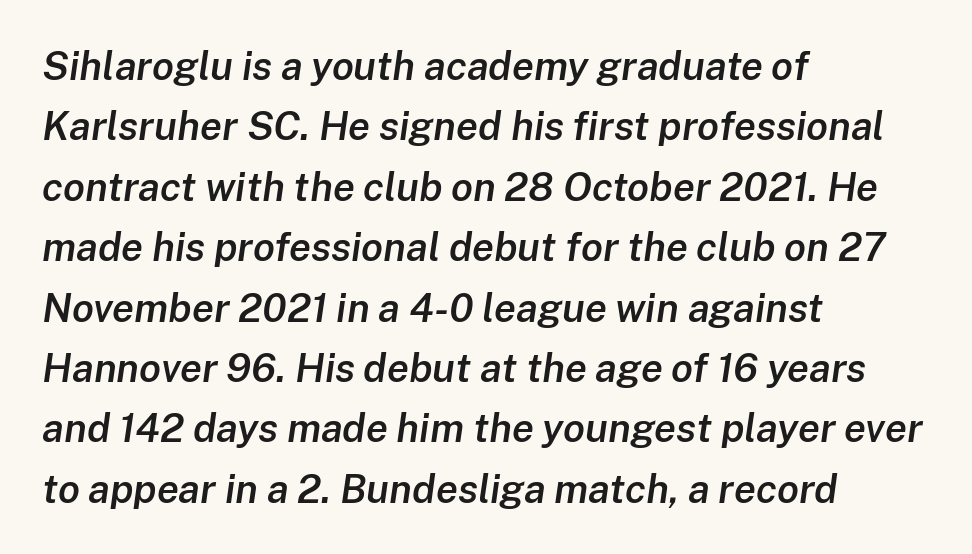
Characters follow at the spacing the type designer built in. These lines were composed using italics. Typeset ragged right — the left edge is the straight one. Interline gaps are of average width in this sample. Typographic density is moderately raised because the face is semibold.
